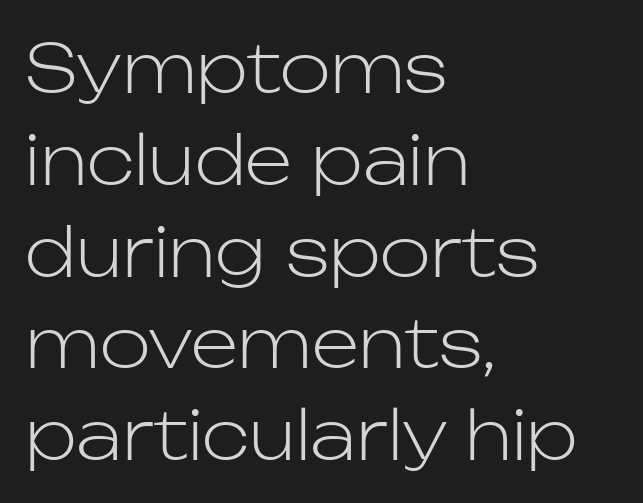
The image shows 68 px light sans-serif type, upright; set left-aligned, normal line spacing (1.35x), normal letter spacing, not underlined; low stroke contrast and a medium x-height.
